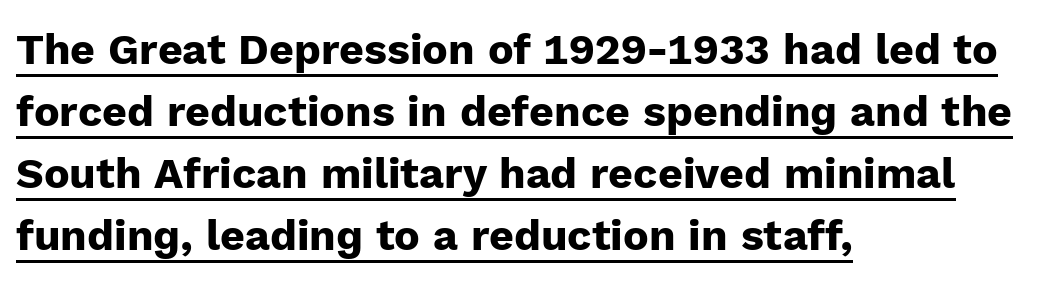
A dark, heavy texture on the line: the type is bold. These lines are composed in type without serifs. You could call the tracking neutral — neither tight nor loose. It's the straight-up-and-down kind of type. Emphasis is given by a line drawn under the lettering. Alignment: flush left.
